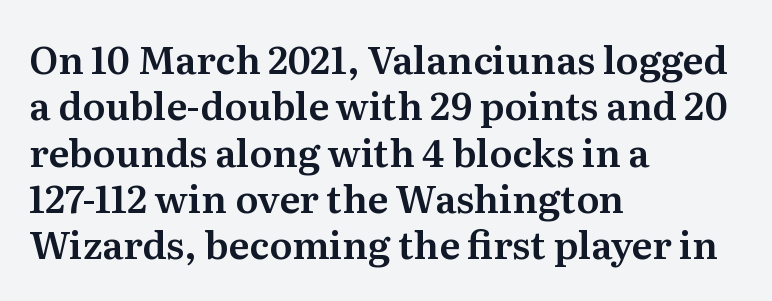
The image shows 38 px serif type, upright; set left-aligned, line spacing 1.22x, normal letter spacing, not underlined; medium stroke contrast and a medium x-height.
